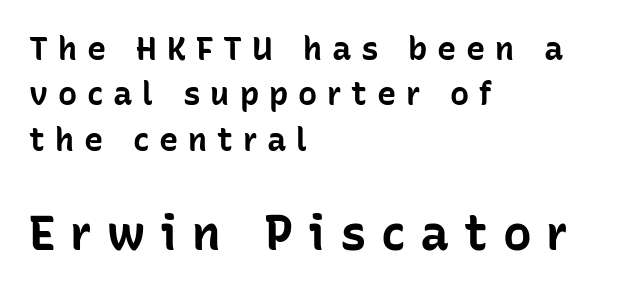
{"serif": "no", "italic": "no", "bold": "yes", "weight": "bold", "width": "normal", "stroke_contrast": "low", "x_height": "medium", "monospaced": "no", "underline": "no", "align": "left", "line_spacing": "normal", "line_spacing_ratio": 1.42, "letter_spacing": "wide", "letter_spacing_em": 0.31, "larger_block": "second", "size_ratio": 1.5, "glyph_px": 48}
